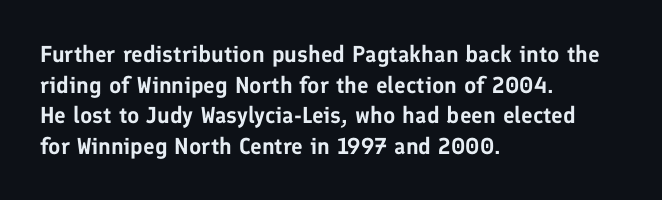
A typesetter would call this leading conventional body-copy spacing. No italicization has been applied; the sample stays upright. Tracking value appears to be zero — textbook default spacing. Short and long lines alike share a common starting point at left. Decoration check: the copy has no underline.
